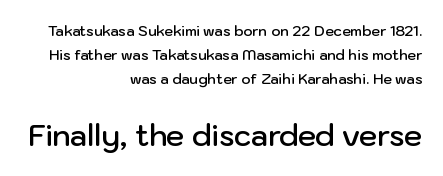
Q: Is the text bold? A: Semi-bold.
Q: Is the text italic (slanted)? A: No, it is upright.
Q: Is the typeface a serif or a sans-serif typeface? A: Sans-serif.
Q: Is the text underlined? A: No.
Q: How is the paragraph aligned? A: Right-aligned.
Q: Is the spacing between letters normal or unusually wide? A: Normal.
Q: Which block of text is set in a larger size, the first (top) or the second (bottom)? A: The second (bottom) one.
Q: Width (condensed, normal, or wide)? A: Normal.
Q: Stroke contrast? A: Low.
Q: x-height? A: Medium.
Q: Monospaced? A: No.
